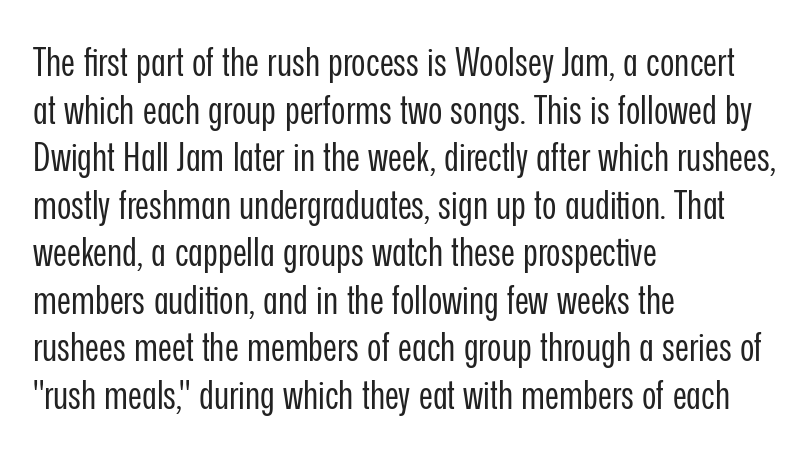
Think of a printed novel: that variable character pitch is what you see here. Does extra space separate the letters? No, they use regular spacing. Notice how the stems are strictly vertical — no italics here. Where is the straight margin? On the left. The zone under the glyphs is completely vacant. This is not heavy type; no bold has been used.
